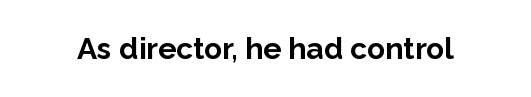
{"serif": "no", "italic": "no", "bold": "yes", "weight": "bold", "width": "normal", "stroke_contrast": "low", "x_height": "medium", "monospaced": "no", "underline": "no", "letter_spacing": "normal", "letter_spacing_em": 0.0, "glyph_px": 30}
